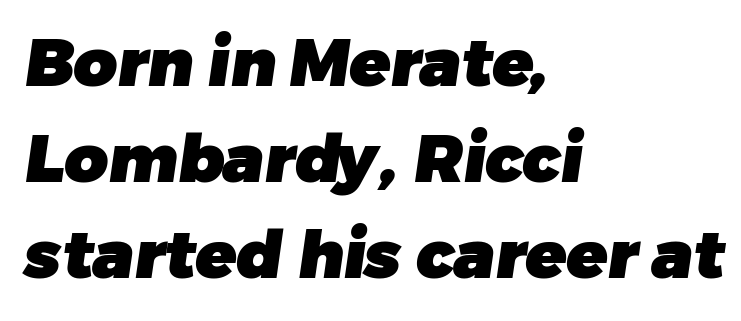
{"serif": "no", "bold": "yes", "weight": "heavy", "width": "normal", "stroke_contrast": "low", "x_height": "medium", "monospaced": "no", "underline": "no", "align": "left", "line_spacing": "normal", "line_spacing_ratio": 1.43, "letter_spacing": "normal", "letter_spacing_em": 0.0, "glyph_px": 67}
